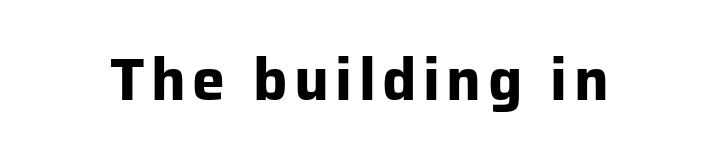
{"serif": "no", "italic": "no", "bold": "yes", "weight": "bold", "width": "normal", "stroke_contrast": "low", "x_height": "medium", "monospaced": "no", "underline": "no", "glyph_px": 59}
